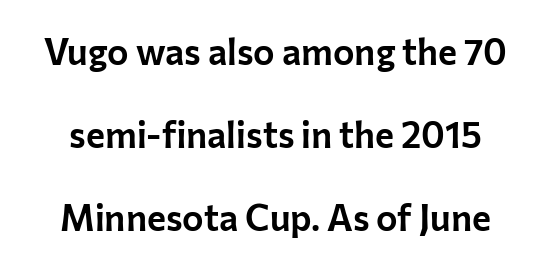
The image shows 36 px sans-serif type, upright; set loose line spacing (2.3x), normal letter spacing, not underlined; low stroke contrast and a medium x-height.
